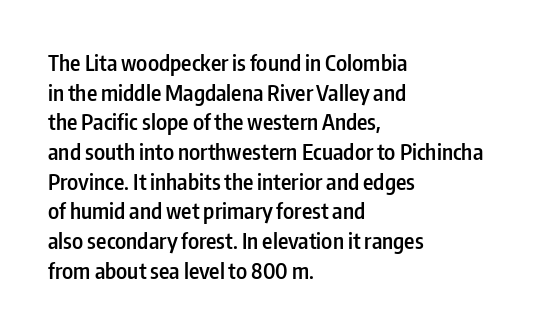
{"italic": "no", "bold": "semi", "underline": "no", "align": "left", "line_spacing": "normal", "line_spacing_ratio": 1.35, "letter_spacing": "normal", "letter_spacing_em": 0.0, "glyph_px": 22}
